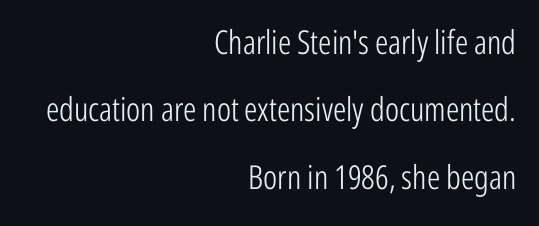
Q: Is the text bold? A: No.
Q: Is the text italic (slanted)? A: No, it is upright.
Q: Is the typeface a serif or a sans-serif typeface? A: Sans-serif.
Q: Is the text underlined? A: No.
Q: How is the paragraph aligned? A: Right-aligned.
Q: Is the spacing between letters normal or unusually wide? A: Normal.
Q: Is the spacing between lines tight, normal or loose? A: Loose.
Q: Width (condensed, normal, or wide)? A: Condensed.
Q: Stroke contrast? A: Low.
Q: x-height? A: Medium.
Q: Monospaced? A: No.
